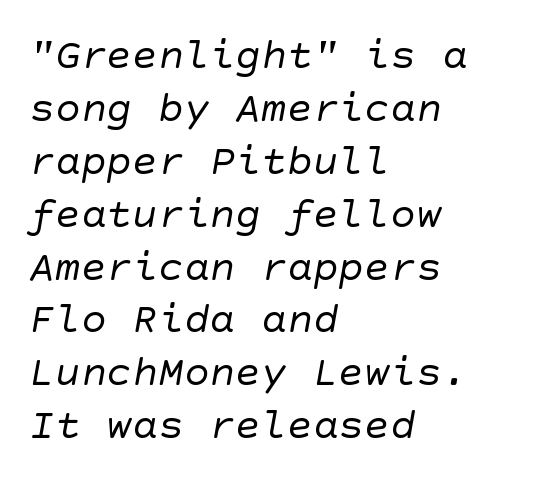
{"serif": "no", "bold": "no", "weight": "regular", "width": "normal", "stroke_contrast": "low", "x_height": "large", "underline": "no", "align": "left", "line_spacing_ratio": 1.23, "letter_spacing": "normal", "letter_spacing_em": 0.0, "glyph_px": 43}
